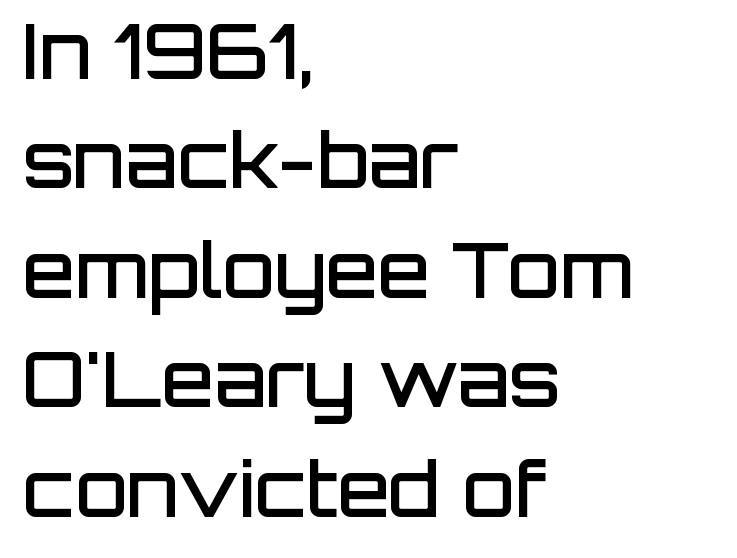
{"serif": "no", "italic": "no", "bold": "semi", "weight": "semibold", "width": "normal", "stroke_contrast": "low", "x_height": "large", "monospaced": "no", "underline": "no", "align": "left", "line_spacing": "normal", "line_spacing_ratio": 1.44, "letter_spacing": "normal", "letter_spacing_em": 0.0, "glyph_px": 76}
